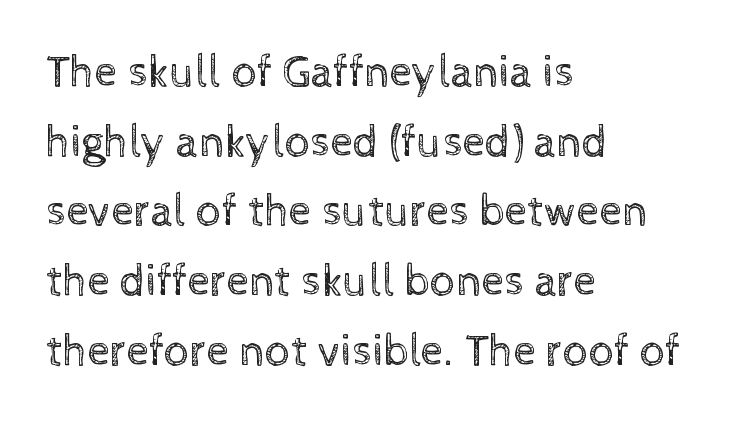
Nope, not italic — everything's standing straight. Inter-character spacing is left at the font's built-in metrics. Horizontal bands of white between lines are of average thickness. Lines of text with bare space underneath.
